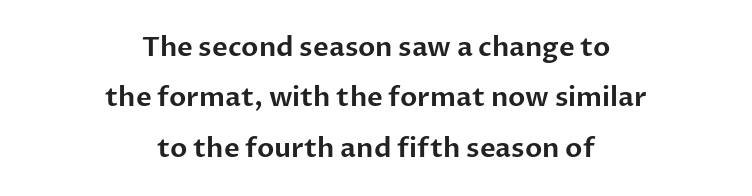
Q: Is the text italic (slanted)? A: No, it is upright.
Q: Is the text underlined? A: No.
Q: How is the paragraph aligned? A: Centered.
Q: Is the spacing between letters normal or unusually wide? A: Normal.
